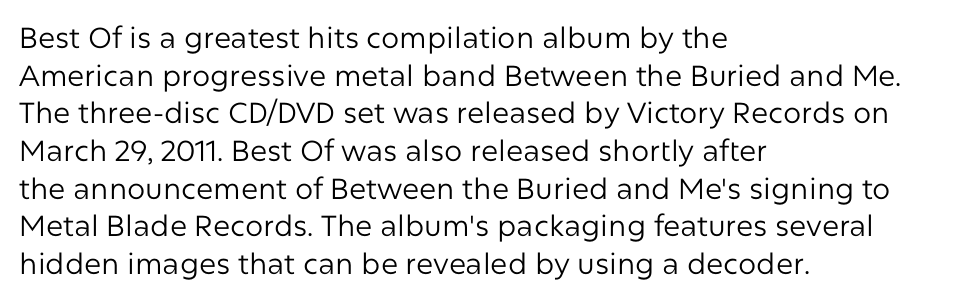
Q: Is the text bold? A: No.
Q: Is the text italic (slanted)? A: No, it is upright.
Q: Is the typeface a serif or a sans-serif typeface? A: Sans-serif.
Q: Is the text underlined? A: No.
Q: How is the paragraph aligned? A: Left-aligned.
Q: Is the spacing between letters normal or unusually wide? A: Normal.
Q: Is the spacing between lines tight, normal or loose? A: Normal.
Q: Width (condensed, normal, or wide)? A: Normal.
Q: Stroke contrast? A: Low.
Q: x-height? A: Medium.
Q: Monospaced? A: No.
